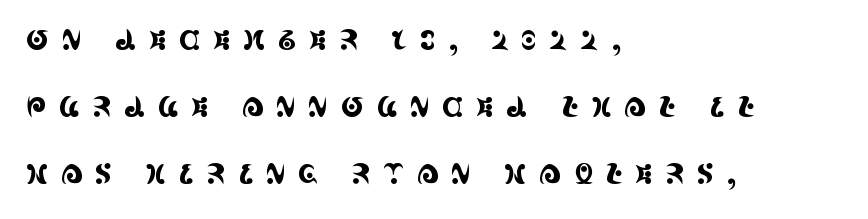
{"serif": "yes", "italic": "no", "width": "condensed", "x_height": "large", "monospaced": "no", "underline": "no", "align": "left", "line_spacing": "loose", "line_spacing_ratio": 2.4, "letter_spacing": "wide", "letter_spacing_em": 0.43, "glyph_px": 28}
